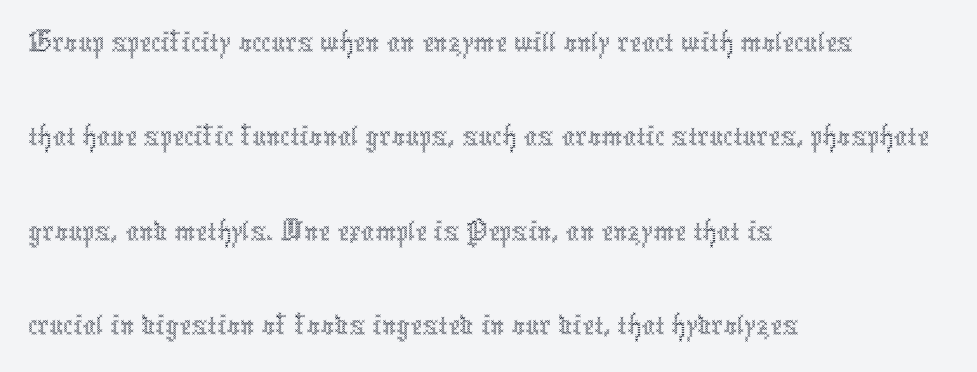
{"italic": "no", "bold": "no", "weight": "thin", "width": "condensed", "x_height": "medium", "monospaced": "no", "underline": "no", "align": "left", "line_spacing": "normal", "line_spacing_ratio": 1.43, "letter_spacing": "normal", "letter_spacing_em": 0.0, "glyph_px": 66}
